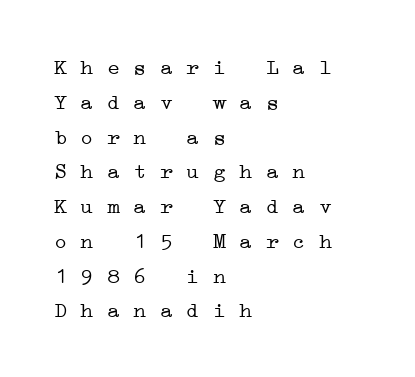
The image shows 22 px text type; set left-aligned, normal line spacing (1.58x), normal letter spacing, not underlined.
